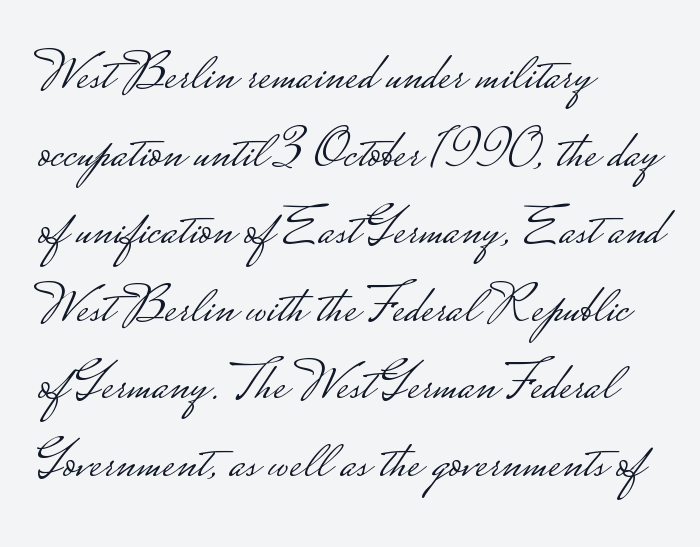
Where is the straight margin? On the left. Between one letter and the next there's only the usual sliver of space. Observe the absence of serifs on each vertical stroke in this sample. Here the designer chose a conventional face with non-uniform glyph widths. Whoever set this chose a conventional vertical rhythm.
